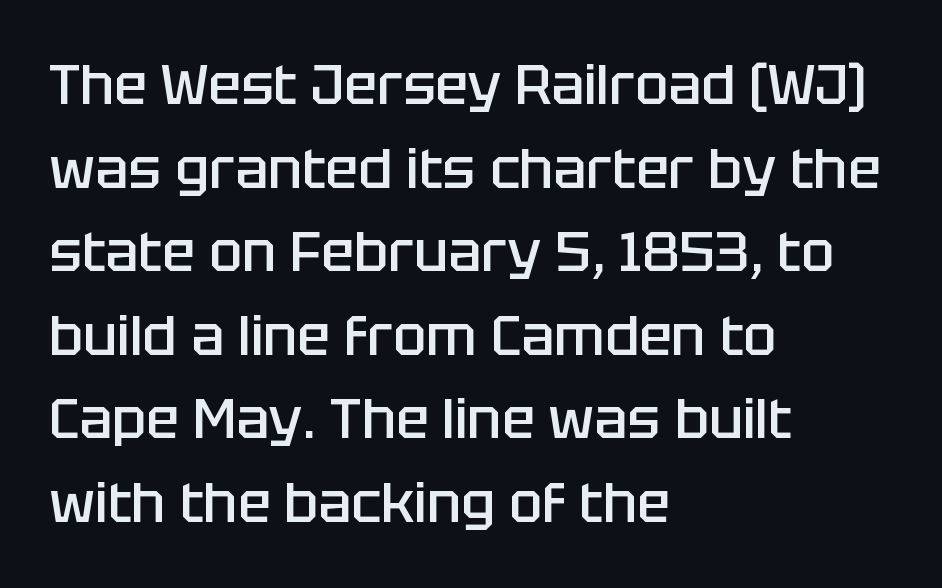
{"serif": "no", "italic": "no", "bold": "semi", "weight": "semibold", "width": "normal", "stroke_contrast": "low", "x_height": "large", "monospaced": "no", "underline": "no", "align": "left", "line_spacing": "normal", "line_spacing_ratio": 1.52, "letter_spacing": "normal", "letter_spacing_em": 0.0, "glyph_px": 55}
